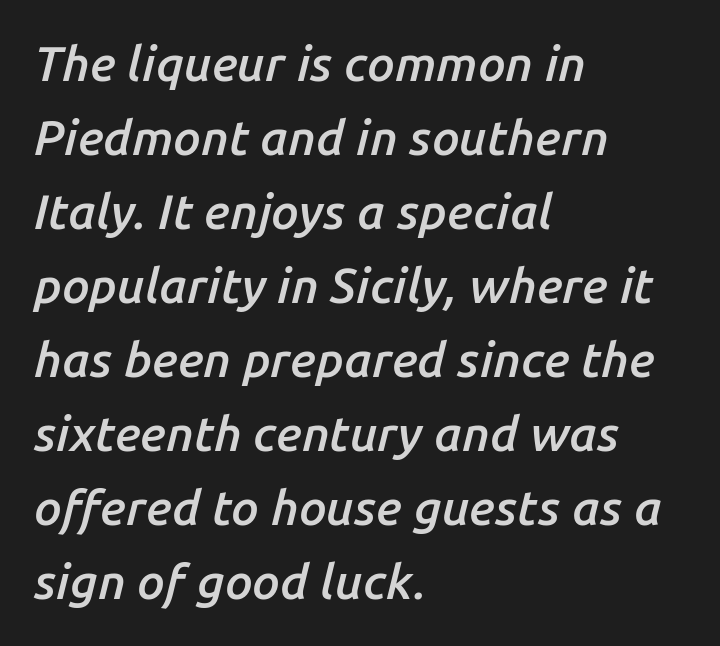
{"italic": "yes", "lean": "right", "slant_degrees": 14, "bold": "semi", "weight": "semibold", "width": "normal", "stroke_contrast": "low", "x_height": "medium", "monospaced": "no", "underline": "no", "align": "left", "line_spacing": "normal", "line_spacing_ratio": 1.51, "letter_spacing": "normal", "letter_spacing_em": 0.0, "glyph_px": 49}
